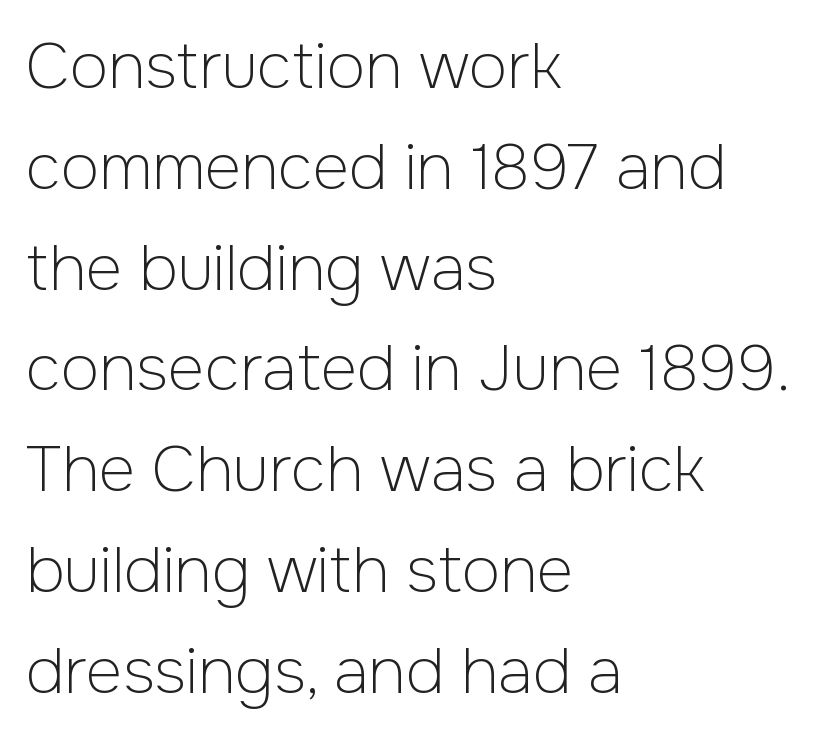
Q: Is the text bold? A: No.
Q: Is the text italic (slanted)? A: No, it is upright.
Q: Is the typeface a serif or a sans-serif typeface? A: Sans-serif.
Q: Is the text underlined? A: No.
Q: How is the paragraph aligned? A: Left-aligned.
Q: Is the spacing between letters normal or unusually wide? A: Normal.
Q: Is the spacing between lines tight, normal or loose? A: Normal.
Q: Width (condensed, normal, or wide)? A: Normal.
Q: Stroke contrast? A: Low.
Q: x-height? A: Medium.
Q: Monospaced? A: No.
